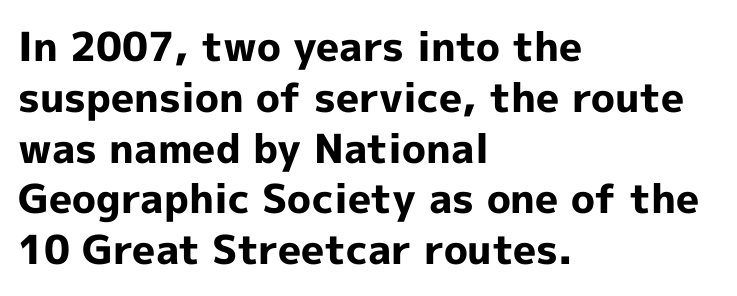
This sample has the flowing, uneven cadence of proportional lettering. Caption: standard tracking, unaltered. The passage is arranged the way most books set body copy — flush left. This is heavy type, rendered in bold. A typesetter would label this face a sans.
